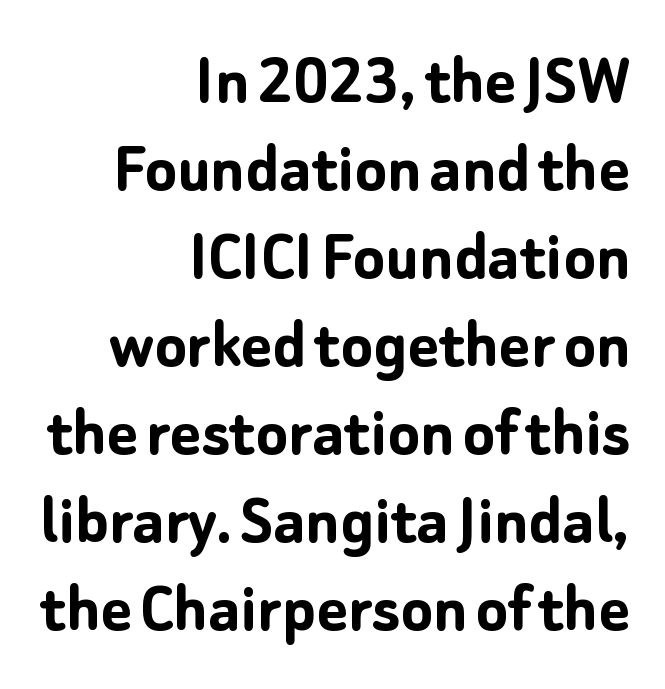
The image shows 74 px semibold sans-serif type, upright; set right-aligned, line spacing 1.19x, normal letter spacing, not underlined; low stroke contrast and a medium x-height.
